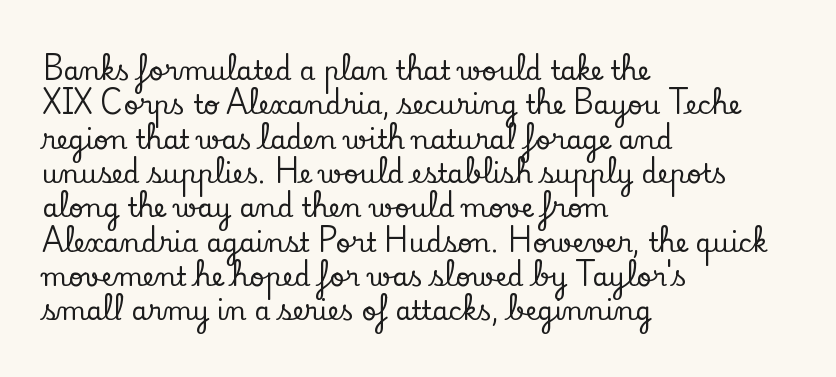
Q: Is the text italic (slanted)? A: No, it is upright.
Q: Is the text underlined? A: No.
Q: How is the paragraph aligned? A: Left-aligned.
Q: Is the spacing between letters normal or unusually wide? A: Normal.
Q: Is the spacing between lines tight, normal or loose? A: Normal.
